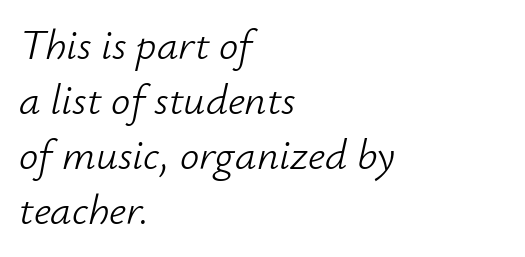
The letters sit at their default tracking, neither squeezed nor spread. The font's italic variant was chosen for this text. Compared with typical paragraphs, the rows here are spaced about the same. The letters advance in unequal steps, a hallmark of proportional type. Weight: regular or lighter.
